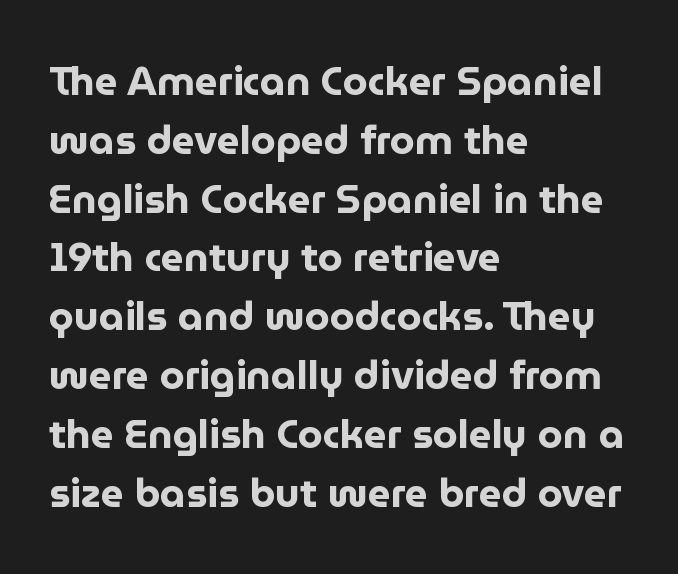
The face used here is proportionally spaced, like ordinary book or web type. The passage shown is emphatically bold. Decoration check: the copy has no underline. Stroke terminals: plain, sans-serif.
